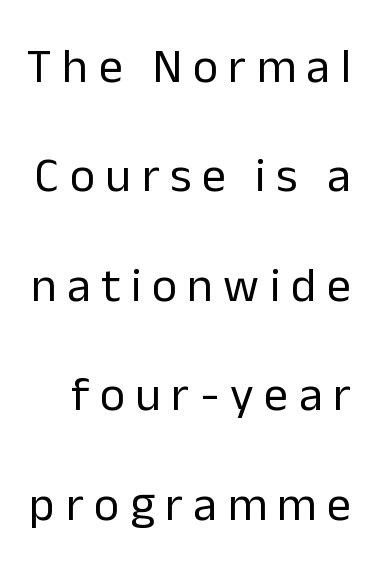
This is roman type, the default non-slanted kind. Looks like regular typesetting: each glyph gets only the width it needs. No letter is thick-stroked: the sample isn't bold. This sample uses a sans-serif face.
